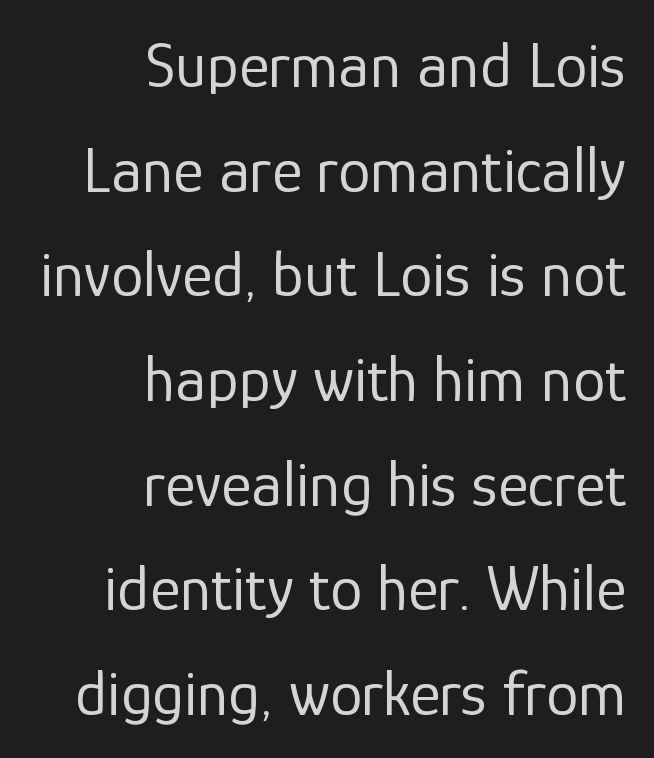
Counters stay open thanks to moderate or lighter strokes. Posture: vertical. The passage shown stacks its lines at a standard gap. A typesetter would call this zero additional tracking. Unmarked baselines from the first word to the last. Proportional: the letters do not fall into vertical columns.
